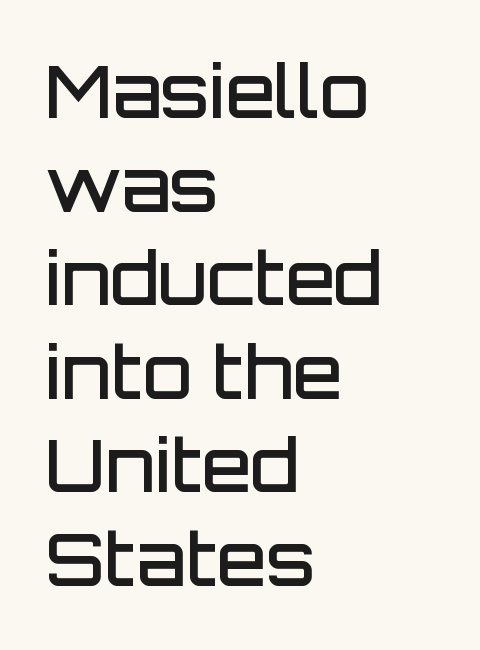
This sample has the flowing, uneven cadence of proportional lettering. Line beginnings align vertically; line endings do not. The baseline area is clear. These lines are composed in type without serifs.
